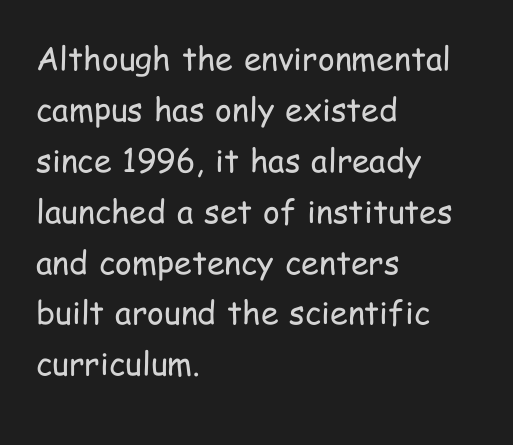
The image shows 32 px regular-weight, condensed sans-serif type, upright; set left-aligned, normal line spacing (1.59x), normal letter spacing, not underlined; low stroke contrast and a medium x-height.
